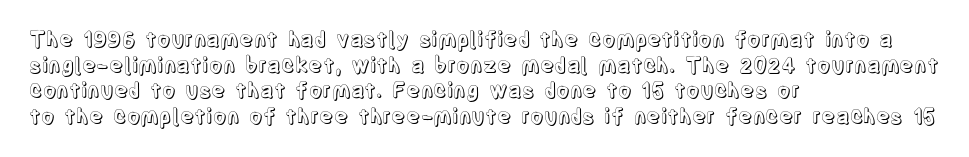
The image shows 21 px text type, upright; set left-aligned, line spacing 1.22x, normal letter spacing, not underlined.
